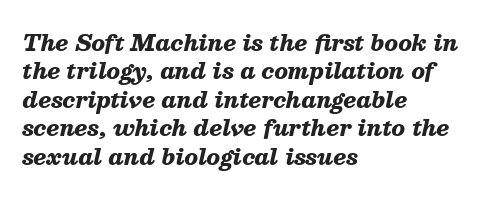
The image shows 22 px bold type, italic (leaning right); set left-aligned, normal line spacing (1.29x), normal letter spacing, not underlined.
